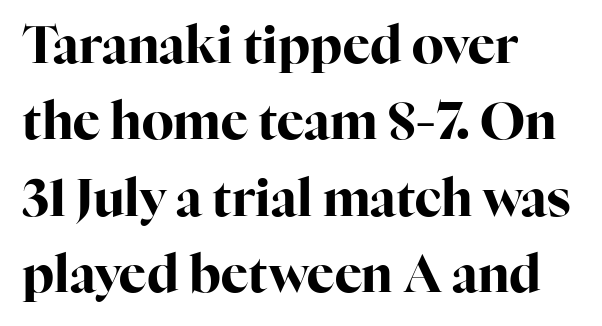
The passage is arranged the way most books set body copy — flush left. Designer's note — italics off, roman on. Letterform terminals end in serifs throughout the passage. Each row of text sits above clean, open space.
